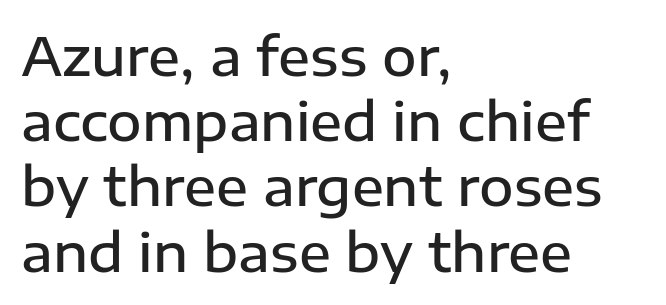
{"serif": "no", "italic": "no", "bold": "semi", "weight": "semibold", "width": "normal", "stroke_contrast": "low", "x_height": "medium", "monospaced": "no", "underline": "no", "align": "left", "line_spacing_ratio": 1.23, "letter_spacing": "normal", "letter_spacing_em": 0.0, "glyph_px": 53}
